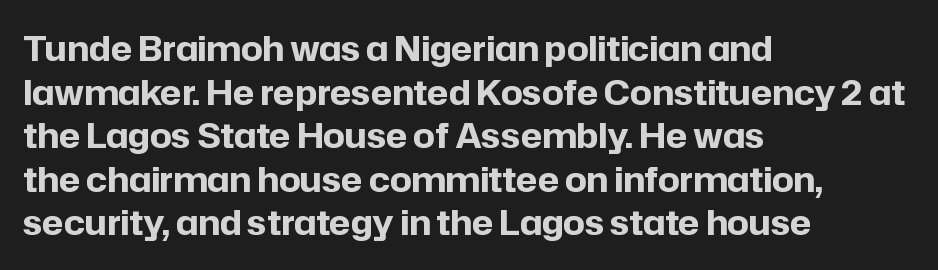
Q: Is the text bold? A: Yes.
Q: Is the text italic (slanted)? A: No, it is upright.
Q: Is the typeface a serif or a sans-serif typeface? A: Sans-serif.
Q: Is the text underlined? A: No.
Q: How is the paragraph aligned? A: Left-aligned.
Q: Is the spacing between letters normal or unusually wide? A: Normal.
Q: Is the spacing between lines tight, normal or loose? A: Normal.
Q: Width (condensed, normal, or wide)? A: Normal.
Q: Stroke contrast? A: Low.
Q: x-height? A: Medium.
Q: Monospaced? A: No.
